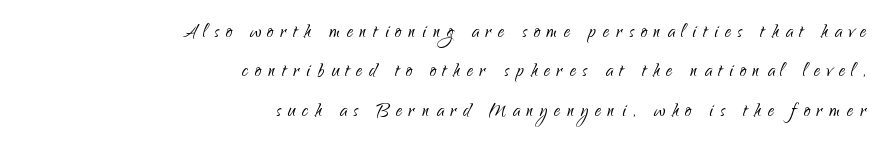
Q: Is the text bold? A: No.
Q: Is the text italic (slanted)? A: Yes.
Q: Is the text underlined? A: No.
Q: How is the paragraph aligned? A: Right-aligned.
Q: Is the spacing between letters normal or unusually wide? A: Unusually wide.
Q: Is the spacing between lines tight, normal or loose? A: Normal.
